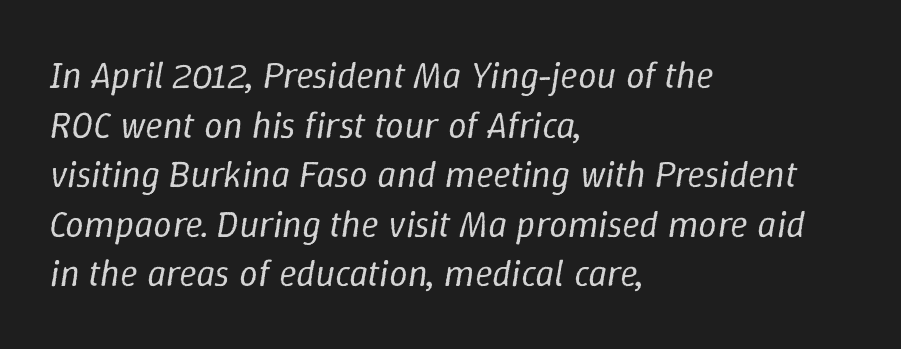
The image shows 37 px regular-weight type, italic (leaning right); set left-aligned, normal line spacing (1.34x), normal letter spacing, not underlined; low stroke contrast and a medium x-height.
